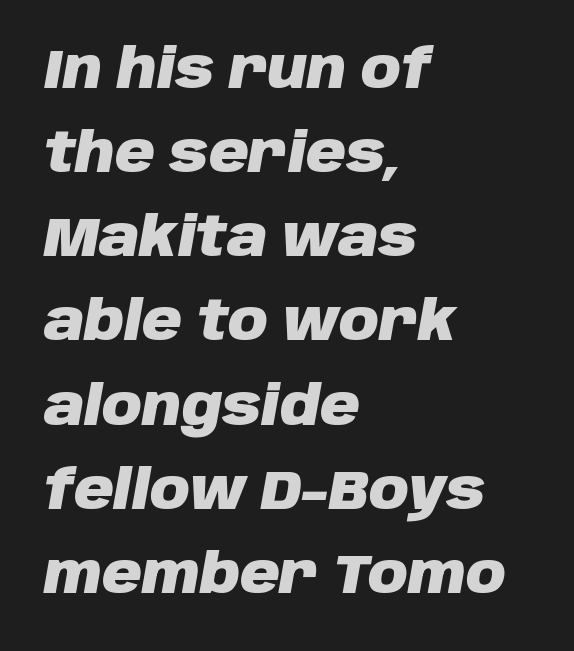
{"italic": "yes", "lean": "right", "slant_degrees": 10, "bold": "yes", "weight": "heavy", "width": "normal", "stroke_contrast": "low", "x_height": "large", "monospaced": "no", "underline": "no", "align": "left", "line_spacing": "normal", "line_spacing_ratio": 1.53, "letter_spacing": "normal", "letter_spacing_em": 0.0, "glyph_px": 55}
